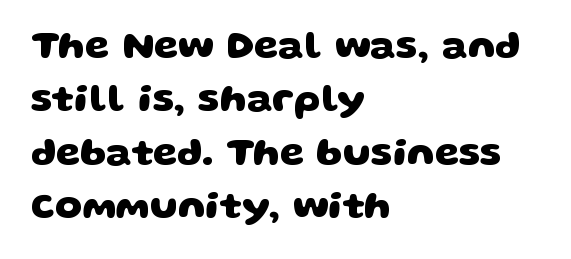
Q: Is the text bold? A: Yes.
Q: Is the typeface a serif or a sans-serif typeface? A: Sans-serif.
Q: Is the text underlined? A: No.
Q: How is the paragraph aligned? A: Left-aligned.
Q: Is the spacing between letters normal or unusually wide? A: Normal.
Q: Is the spacing between lines tight, normal or loose? A: Normal.
Q: Width (condensed, normal, or wide)? A: Wide.
Q: Stroke contrast? A: Low.
Q: x-height? A: Large.
Q: Monospaced? A: No.
